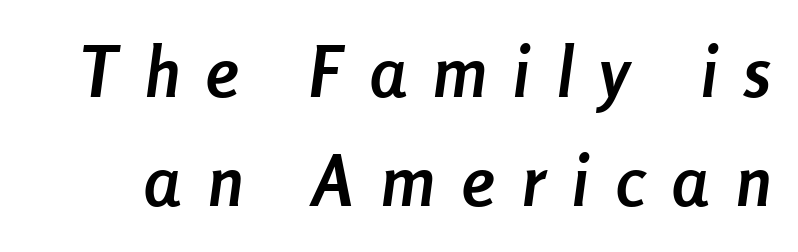
Q: Is the text bold? A: Yes.
Q: Is the text italic (slanted)? A: Yes, it leans right by about 8 degrees.
Q: Is the text underlined? A: No.
Q: Is the spacing between letters normal or unusually wide? A: Unusually wide.
Q: Is the spacing between lines tight, normal or loose? A: Normal.
Q: Width (condensed, normal, or wide)? A: Condensed.
Q: Stroke contrast? A: Low.
Q: x-height? A: Medium.
Q: Monospaced? A: No.
